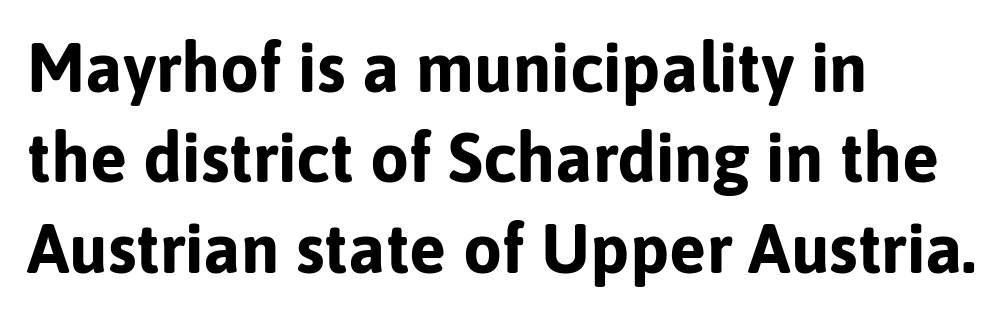
{"serif": "no", "italic": "no", "bold": "yes", "weight": "bold", "width": "normal", "stroke_contrast": "low", "x_height": "medium", "monospaced": "no", "underline": "no", "align": "left", "line_spacing": "normal", "line_spacing_ratio": 1.31, "letter_spacing": "normal", "letter_spacing_em": 0.0, "glyph_px": 69}
